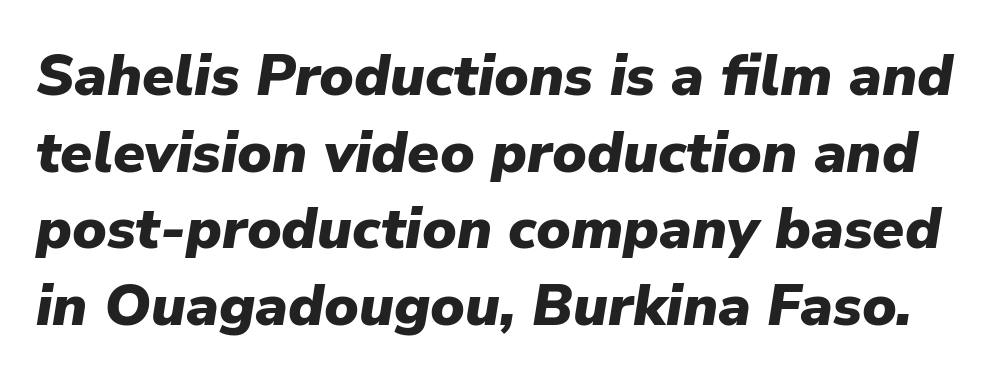
The image shows 58 px heavy type, italic (leaning right); set normal line spacing (1.32x), normal letter spacing, not underlined; low stroke contrast and a medium x-height.
